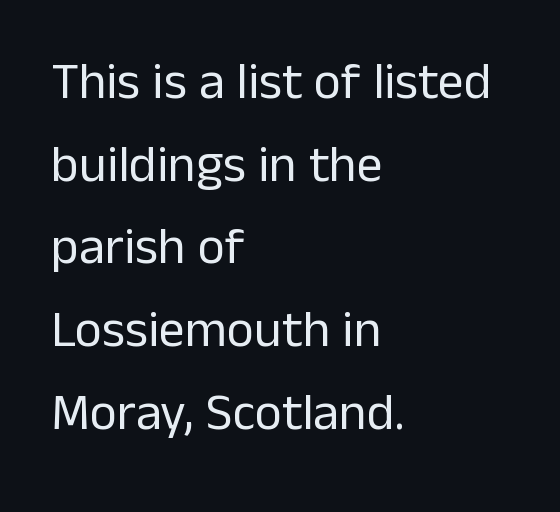
The image shows 52 px regular-weight sans-serif type, upright; set left-aligned, normal line spacing (1.59x), normal letter spacing, not underlined; low stroke contrast and a medium x-height.
